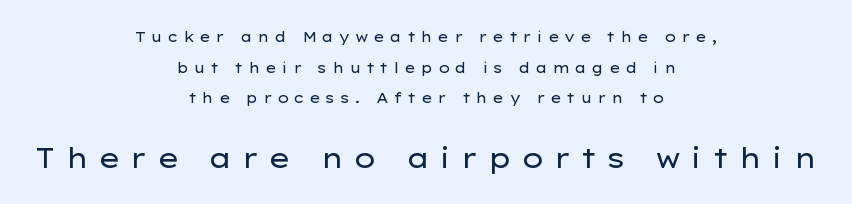
You could only call the tracking loose — the letters float apart. This is roman type, the default non-slanted kind. Stroke thickness stays within the range of a standard reading face or lighter. These two chunks differ in scale, with the bottom chunk taking the larger measure. Leading is clearly above the norm, producing a sparse column. Glance below the letters and you will spot only blank space.
